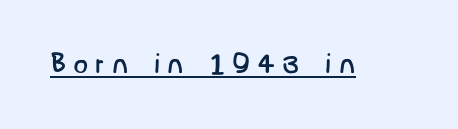
The image shows 28 px regular-weight sans-serif type; set unusually wide letter spacing (+0.24 em), underlined; low stroke contrast and a large x-height.
